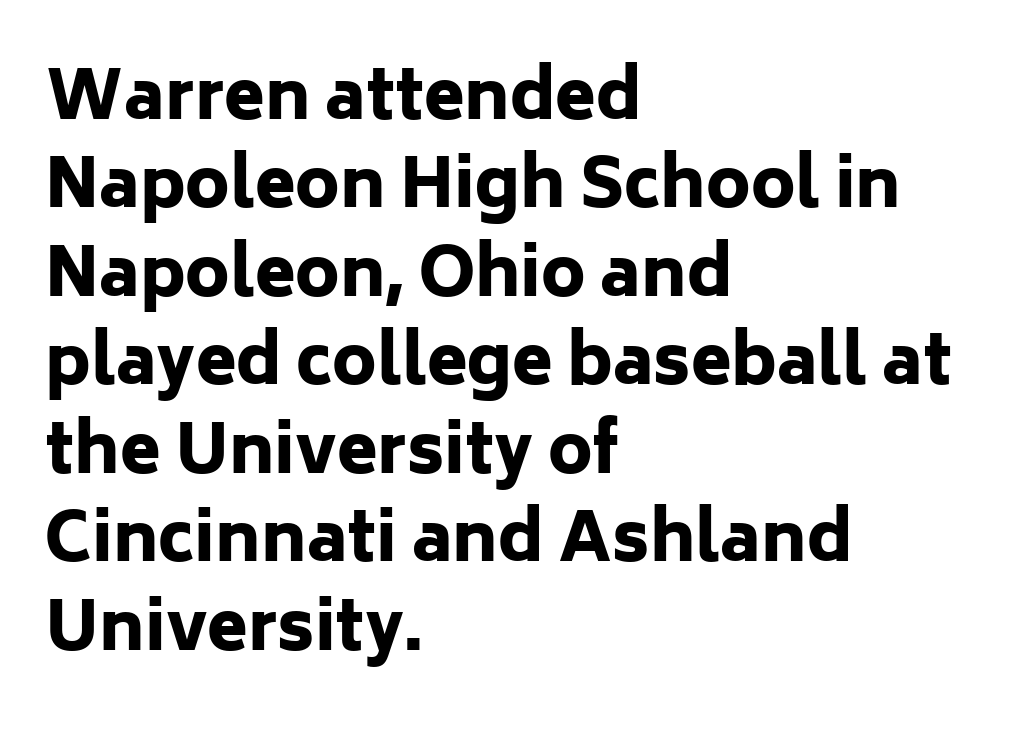
{"serif": "no", "italic": "no", "bold": "yes", "weight": "heavy", "width": "normal", "stroke_contrast": "low", "x_height": "medium", "monospaced": "no", "underline": "no", "align": "left", "line_spacing": "normal", "line_spacing_ratio": 1.34, "letter_spacing": "normal", "letter_spacing_em": 0.0, "glyph_px": 66}
